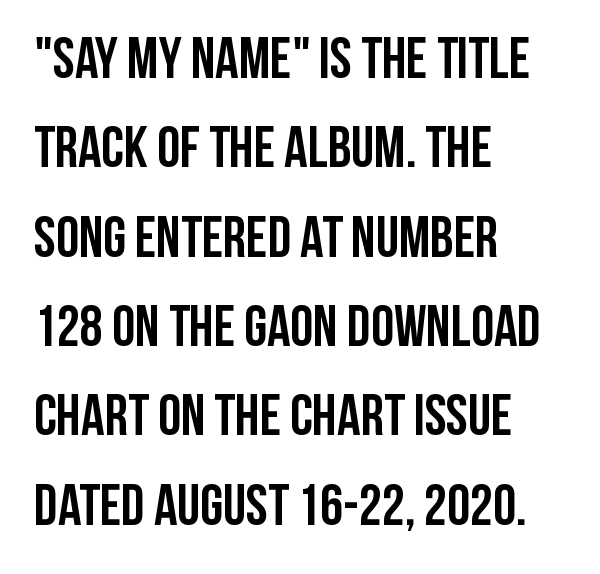
{"serif": "no", "italic": "no", "bold": "yes", "weight": "semibold", "width": "condensed", "stroke_contrast": "low", "x_height": "large", "monospaced": "no", "underline": "no", "align": "left", "line_spacing": "normal", "line_spacing_ratio": 1.54, "letter_spacing": "normal", "letter_spacing_em": 0.0, "glyph_px": 58}
